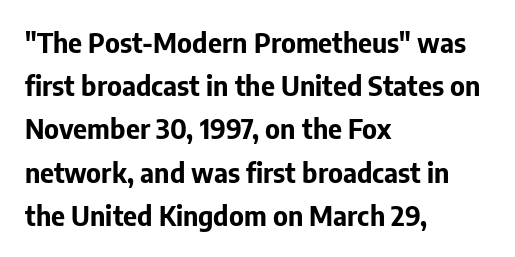
{"italic": "no", "bold": "yes", "underline": "no", "align": "left", "line_spacing": "normal", "line_spacing_ratio": 1.6, "letter_spacing": "normal", "letter_spacing_em": 0.0, "glyph_px": 27}
